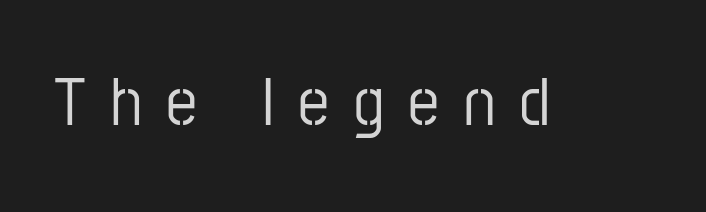
Each row of text sits above clean, open space. Here the designer chose a conventional face with non-uniform glyph widths. The line texture is sparse and dotted thanks to wide tracking. If you drew a line through each stem, it would be perfectly vertical.
